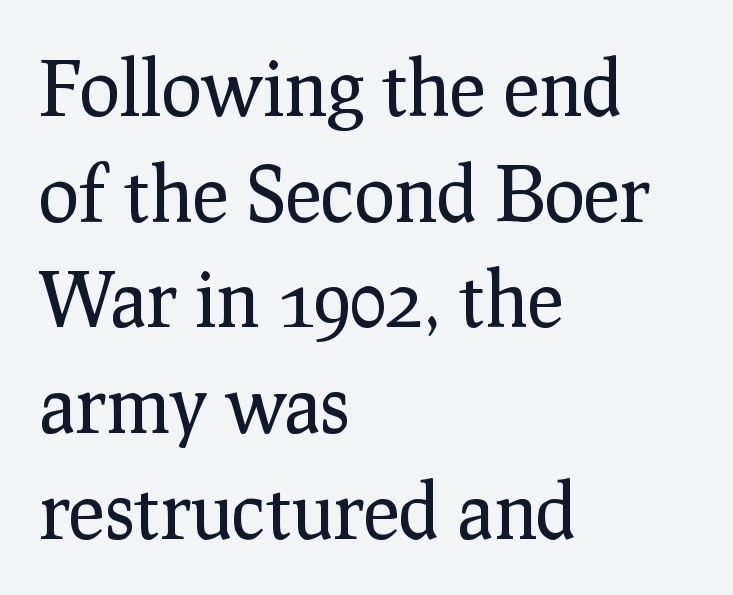
Q: Is the text bold? A: No.
Q: Is the text italic (slanted)? A: No, it is upright.
Q: Is the typeface a serif or a sans-serif typeface? A: Serif.
Q: Is the text underlined? A: No.
Q: How is the paragraph aligned? A: Left-aligned.
Q: Is the spacing between letters normal or unusually wide? A: Normal.
Q: Is the spacing between lines tight, normal or loose? A: Normal.
Q: Width (condensed, normal, or wide)? A: Normal.
Q: Stroke contrast? A: Low.
Q: x-height? A: Medium.
Q: Monospaced? A: No.
